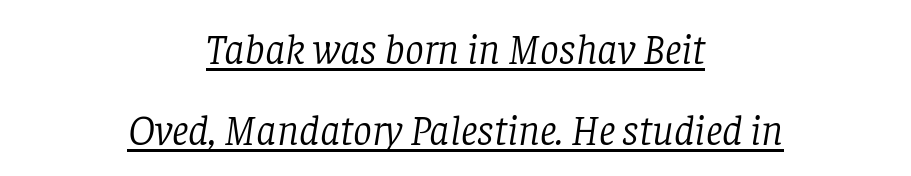
Q: Is the text bold? A: No.
Q: Is the text italic (slanted)? A: Yes, it leans right by about 8 degrees.
Q: Is the typeface a serif or a sans-serif typeface? A: Serif.
Q: Is the text underlined? A: Yes.
Q: How is the paragraph aligned? A: Centered.
Q: Is the spacing between letters normal or unusually wide? A: Normal.
Q: Is the spacing between lines tight, normal or loose? A: Loose.
Q: Width (condensed, normal, or wide)? A: Normal.
Q: Stroke contrast? A: Low.
Q: x-height? A: Large.
Q: Monospaced? A: No.
